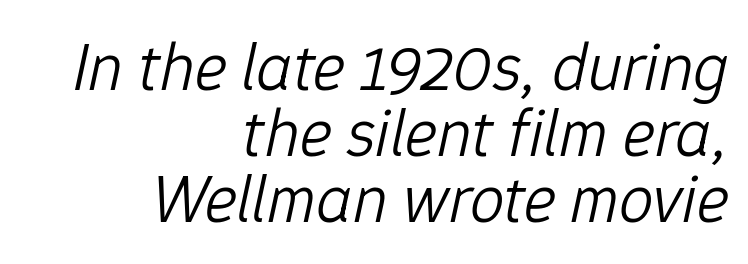
{"italic": "yes", "lean": "right", "slant_degrees": 12, "bold": "no", "weight": "light", "width": "normal", "stroke_contrast": "low", "x_height": "medium", "monospaced": "no", "underline": "no", "align": "right", "line_spacing": "tight", "line_spacing_ratio": 0.96, "letter_spacing": "normal", "letter_spacing_em": 0.0, "glyph_px": 69}
